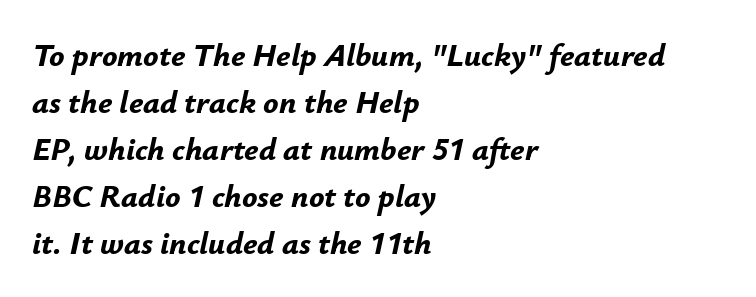
Q: Is the text bold? A: Yes.
Q: Is the text italic (slanted)? A: Yes, it leans right by about 12 degrees.
Q: Is the text underlined? A: No.
Q: How is the paragraph aligned? A: Left-aligned.
Q: Is the spacing between letters normal or unusually wide? A: Normal.
Q: Is the spacing between lines tight, normal or loose? A: Normal.
Q: Width (condensed, normal, or wide)? A: Normal.
Q: Stroke contrast? A: Low.
Q: x-height? A: Small.
Q: Monospaced? A: No.
